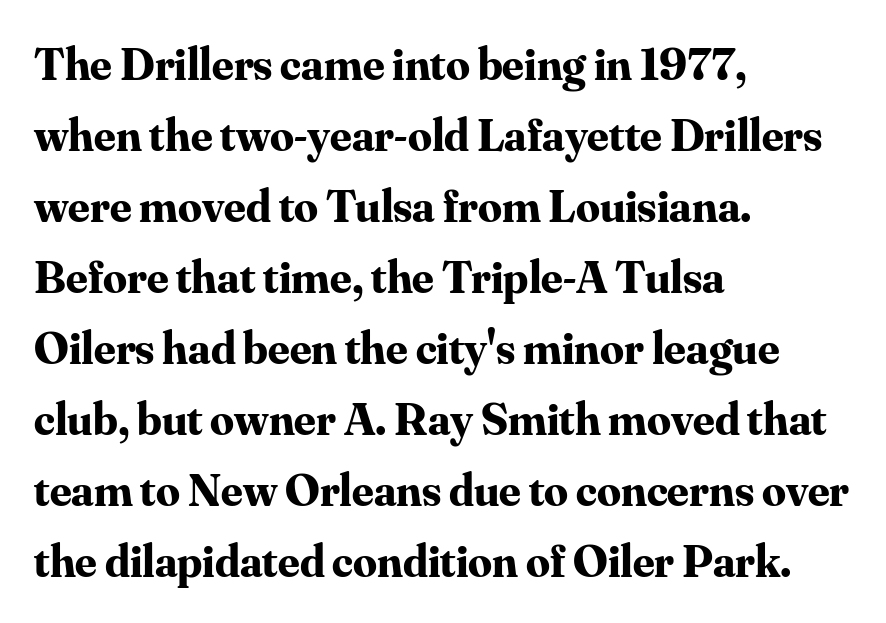
Q: Is the text bold? A: Yes.
Q: Is the text italic (slanted)? A: No, it is upright.
Q: Is the typeface a serif or a sans-serif typeface? A: Serif.
Q: Is the text underlined? A: No.
Q: How is the paragraph aligned? A: Left-aligned.
Q: Is the spacing between letters normal or unusually wide? A: Normal.
Q: Is the spacing between lines tight, normal or loose? A: Normal.
Q: Width (condensed, normal, or wide)? A: Normal.
Q: Stroke contrast? A: Medium.
Q: x-height? A: Small.
Q: Monospaced? A: No.
